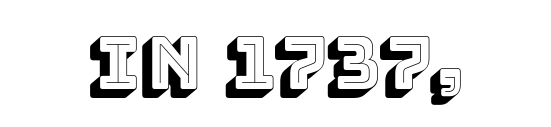
Q: Is the text italic (slanted)? A: No, it is upright.
Q: Is the text underlined? A: No.
Q: Is the spacing between letters normal or unusually wide? A: Normal.
Q: Width (condensed, normal, or wide)? A: Normal.
Q: x-height? A: Large.
Q: Monospaced? A: No.
